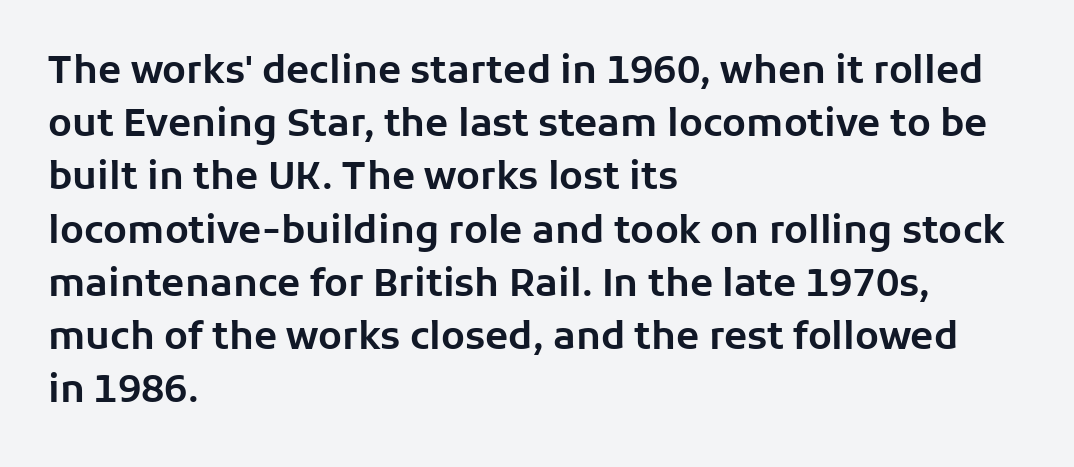
{"serif": "no", "italic": "no", "width": "normal", "stroke_contrast": "low", "x_height": "medium", "monospaced": "no", "underline": "no", "align": "left", "line_spacing": "normal", "line_spacing_ratio": 1.4, "letter_spacing": "normal", "letter_spacing_em": 0.0, "glyph_px": 38}
